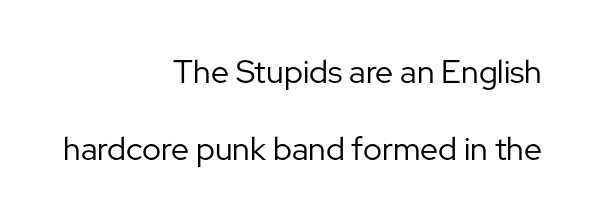
Words float on clear page, feet unadorned. This is the regular roman posture of the typeface. Proportional: the letters do not fall into vertical columns. Reading down the block, your eye finds every line finishing at a fixed right position. The lines are spread far apart with generous leading.
